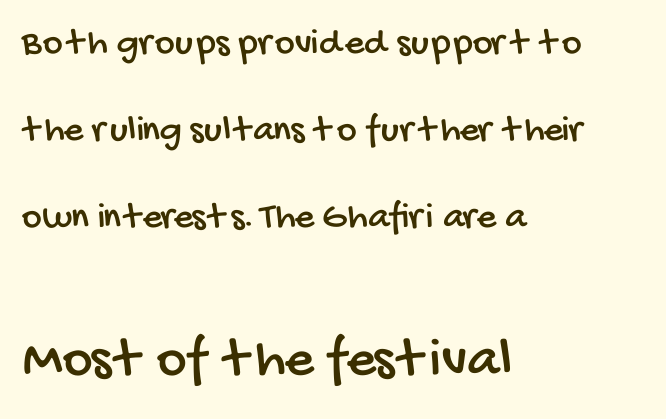
Q: Is the typeface a serif or a sans-serif typeface? A: Sans-serif.
Q: Is the text underlined? A: No.
Q: How is the paragraph aligned? A: Left-aligned.
Q: Is the spacing between letters normal or unusually wide? A: Normal.
Q: Is the spacing between lines tight, normal or loose? A: Loose.
Q: Which block of text is set in a larger size, the first (top) or the second (bottom)? A: The second (bottom) one.
Q: Width (condensed, normal, or wide)? A: Condensed.
Q: Stroke contrast? A: Low.
Q: x-height? A: Large.
Q: Monospaced? A: No.
